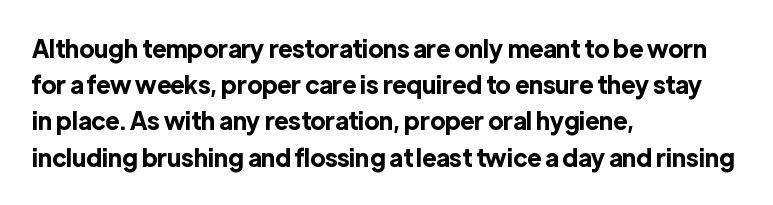
The image shows 24 px bold type, upright; set left-aligned, normal line spacing (1.51x), normal letter spacing, not underlined.
